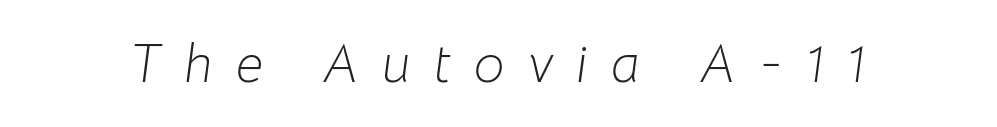
Between one letter and the next there's a generous, obvious gap. Counters stay open thanks to moderate or lighter strokes. Each letter keeps its own natural width here, so spacing adapts to shape. This is oblique type, the kind used for emphasis or titles. Glance below the letters and you will spot only blank space.
